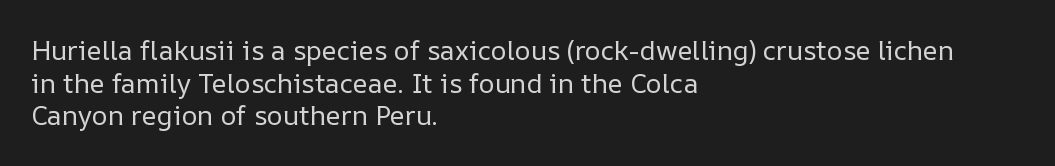
The image shows 27 px text type, upright; set left-aligned, line spacing 1.21x, normal letter spacing, not underlined.
